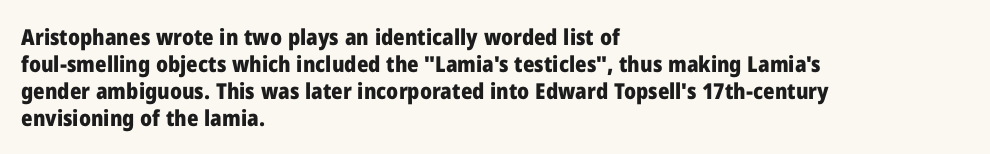
A typesetter would mark this as roman, not italic. What stands out about the letter spacing? Nothing — it is the standard amount. The baseline area is clear. Caption: bold face, heavy strokes.
